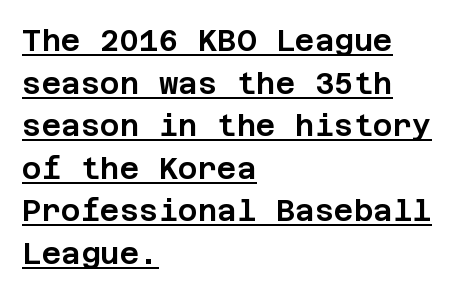
{"serif": "no", "italic": "no", "width": "normal", "stroke_contrast": "low", "x_height": "large", "underline": "yes", "align": "left", "line_spacing": "normal", "line_spacing_ratio": 1.42, "letter_spacing": "normal", "letter_spacing_em": 0.0, "glyph_px": 30}
